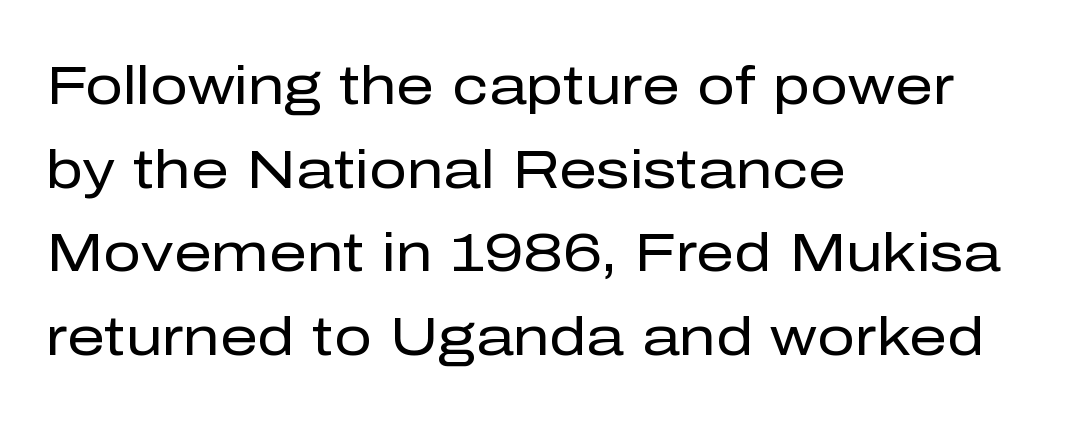
The specimen omits any rule beneath the text block's lines. The paragraph has a hard left edge and a soft right edge. Weight: in the light-to-regular range. How are the letters spaced? Ordinarily, with no added tracking. A typesetter would call this proportional, since set widths differ per character.
